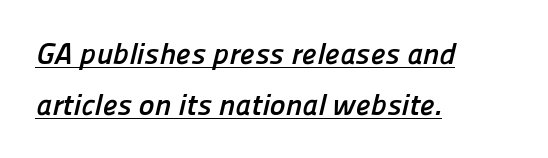
The image shows 30 px semibold sans-serif type; set left-aligned, normal line spacing (1.7x), normal letter spacing, underlined; low stroke contrast and a medium x-height.
